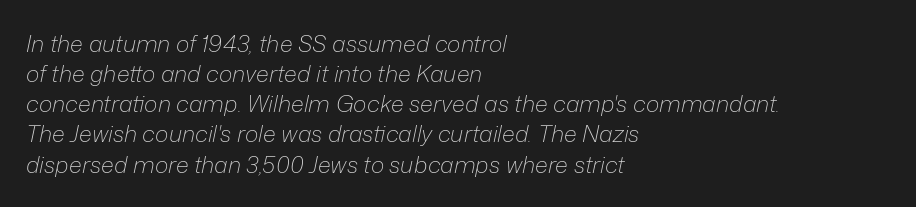
The image shows 23 px text type, italic (leaning right); set left-aligned, normal line spacing (1.31x), normal letter spacing, not underlined.
